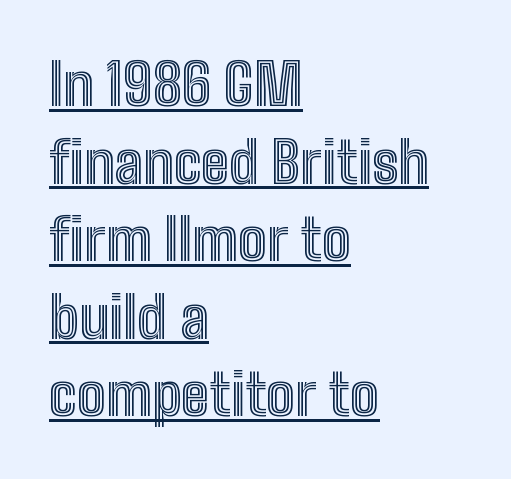
Q: Is the text italic (slanted)? A: No, it is upright.
Q: Is the text underlined? A: Yes.
Q: How is the paragraph aligned? A: Left-aligned.
Q: Is the spacing between letters normal or unusually wide? A: Normal.
Q: Is the spacing between lines tight, normal or loose? A: Normal.
Q: Width (condensed, normal, or wide)? A: Condensed.
Q: x-height? A: Medium.
Q: Monospaced? A: No.
